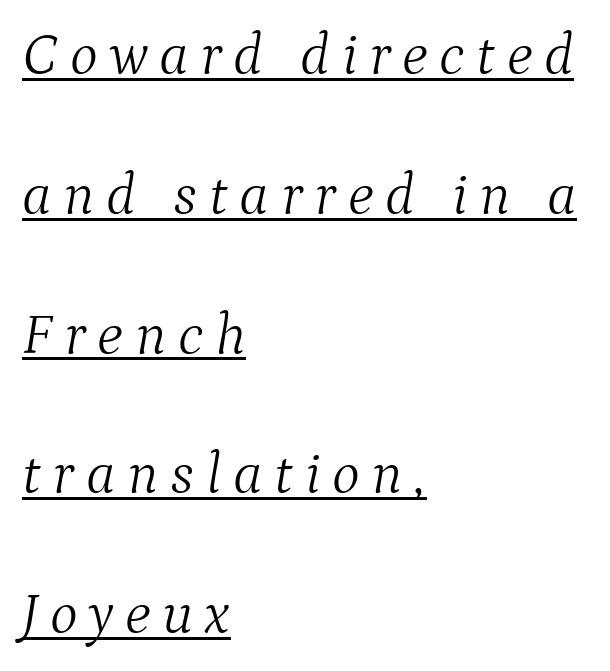
The image shows 59 px light serif type, italic (leaning right); set left-aligned, loose line spacing (2.37x), unusually wide letter spacing (+0.2 em), underlined; medium stroke contrast and a medium x-height.
